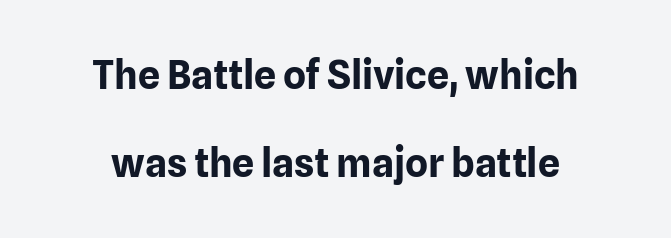
Q: Is the text bold? A: Yes.
Q: Is the text italic (slanted)? A: No, it is upright.
Q: Is the typeface a serif or a sans-serif typeface? A: Sans-serif.
Q: Is the text underlined? A: No.
Q: Is the spacing between letters normal or unusually wide? A: Normal.
Q: Is the spacing between lines tight, normal or loose? A: Loose.
Q: Width (condensed, normal, or wide)? A: Normal.
Q: Stroke contrast? A: Low.
Q: x-height? A: Medium.
Q: Monospaced? A: No.
